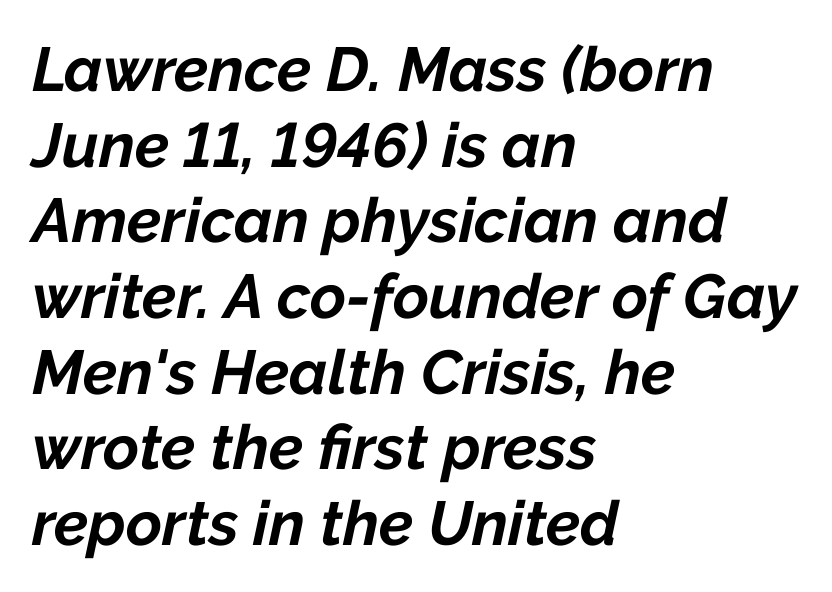
{"italic": "yes", "lean": "right", "slant_degrees": 12, "bold": "yes", "weight": "bold", "width": "normal", "stroke_contrast": "low", "x_height": "medium", "monospaced": "no", "underline": "no", "align": "left", "line_spacing_ratio": 1.22, "letter_spacing": "normal", "letter_spacing_em": 0.0, "glyph_px": 62}
